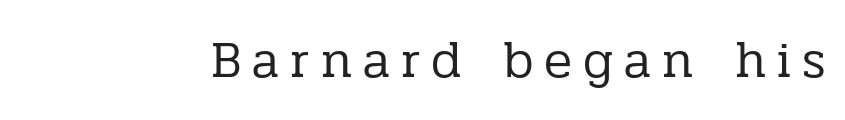
{"serif": "yes", "italic": "no", "bold": "no", "weight": "regular", "width": "normal", "stroke_contrast": "low", "x_height": "medium", "monospaced": "no", "underline": "no", "letter_spacing": "wide", "letter_spacing_em": 0.21, "glyph_px": 52}
